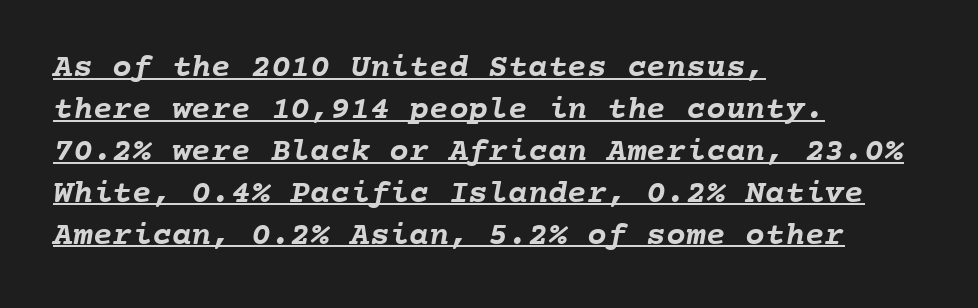
{"bold": "yes", "weight": "semibold", "width": "normal", "stroke_contrast": "low", "x_height": "medium", "monospaced": "yes", "underline": "yes", "align": "left", "line_spacing": "normal", "line_spacing_ratio": 1.27, "letter_spacing": "normal", "letter_spacing_em": 0.0, "glyph_px": 33}
